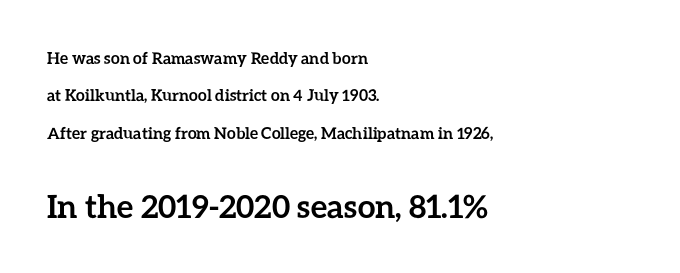
Q: Is the text bold? A: Yes.
Q: Is the text italic (slanted)? A: No, it is upright.
Q: Is the text underlined? A: No.
Q: How is the paragraph aligned? A: Left-aligned.
Q: Is the spacing between letters normal or unusually wide? A: Normal.
Q: Is the spacing between lines tight, normal or loose? A: Loose.
Q: Which block of text is set in a larger size, the first (top) or the second (bottom)? A: The second (bottom) one.
Q: Width (condensed, normal, or wide)? A: Normal.
Q: Stroke contrast? A: Low.
Q: x-height? A: Medium.
Q: Monospaced? A: No.
